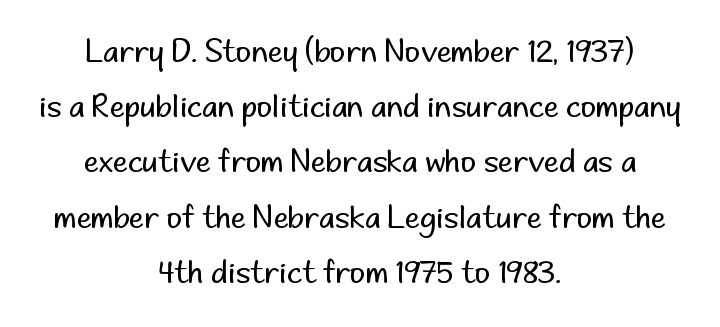
Lines of text with bare space underneath. On a weight scale, this lands at 450 or below. Quick note: not italic, upright. This is sans-serif lettering, the kind often seen on screens and signage. Standard letterfit; no display-style spreading of the glyphs.
